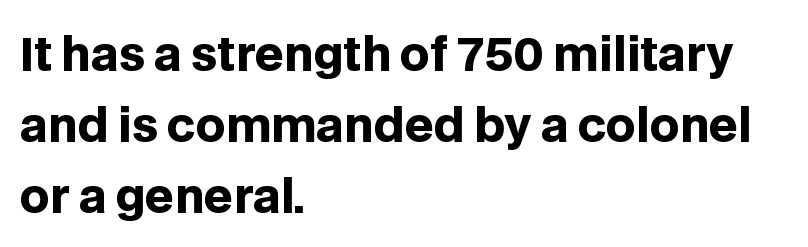
The image shows 46 px heavy sans-serif type, upright; set left-aligned, normal line spacing (1.54x), normal letter spacing, not underlined; low stroke contrast and a large x-height.
